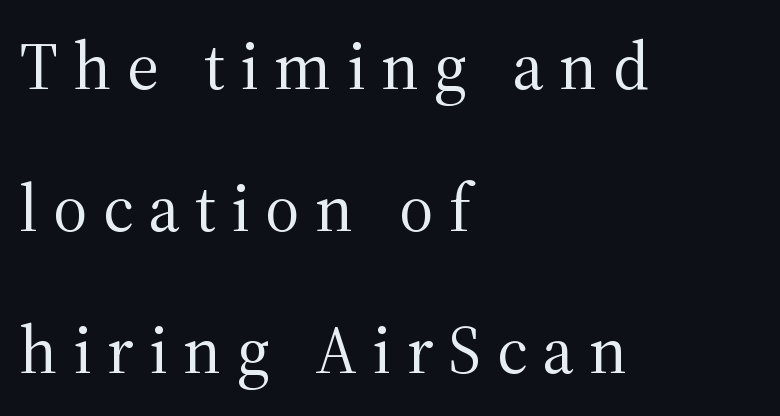
{"serif": "yes", "italic": "no", "bold": "no", "weight": "regular", "width": "normal", "stroke_contrast": "medium", "x_height": "medium", "monospaced": "no", "underline": "no", "align": "left", "line_spacing": "loose", "line_spacing_ratio": 2.12, "letter_spacing": "wide", "letter_spacing_em": 0.23, "glyph_px": 67}
